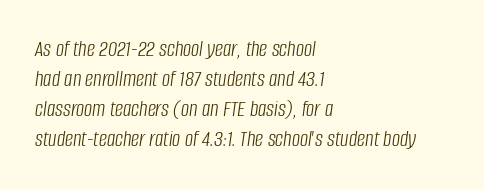
Q: Is the text bold? A: No.
Q: Is the text italic (slanted)? A: Yes, it leans right by about 8 degrees.
Q: Is the text underlined? A: No.
Q: How is the paragraph aligned? A: Left-aligned.
Q: Is the spacing between letters normal or unusually wide? A: Normal.
Q: Is the spacing between lines tight, normal or loose? A: Normal.
